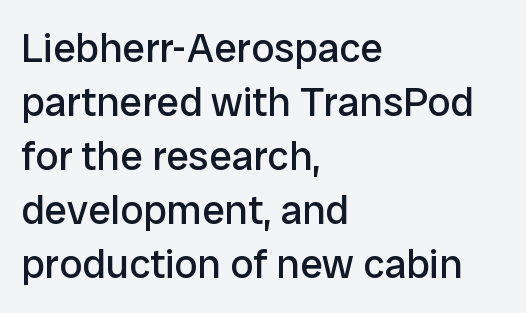
Horizontal alignment here is leftward, the default for most running prose. Each word holds together tightly as a unit, with standard inter-letter gaps. Students, observe: this is what conventionally led text looks like. The passage shown is not bold in any degree.
